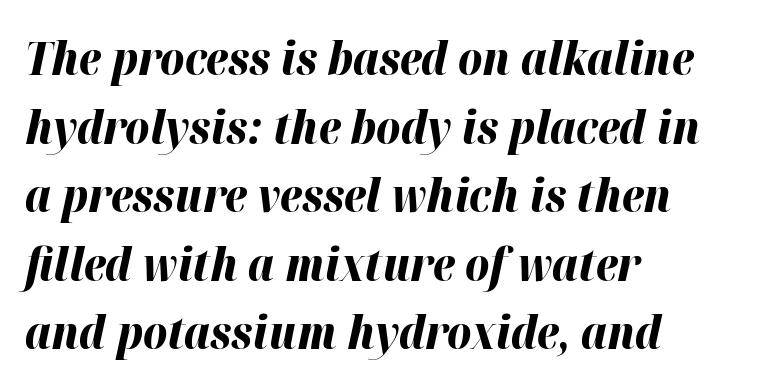
The image shows 46 px bold type, italic (leaning right); set left-aligned, normal line spacing (1.49x), normal letter spacing, not underlined; high stroke contrast and a medium x-height.
